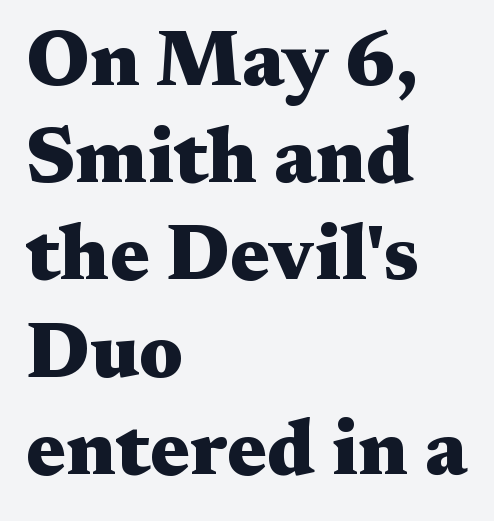
Q: Is the text bold? A: Yes.
Q: Is the text italic (slanted)? A: No, it is upright.
Q: Is the typeface a serif or a sans-serif typeface? A: Serif.
Q: Is the text underlined? A: No.
Q: How is the paragraph aligned? A: Left-aligned.
Q: Is the spacing between letters normal or unusually wide? A: Normal.
Q: Width (condensed, normal, or wide)? A: Wide.
Q: Stroke contrast? A: Medium.
Q: x-height? A: Medium.
Q: Monospaced? A: No.
